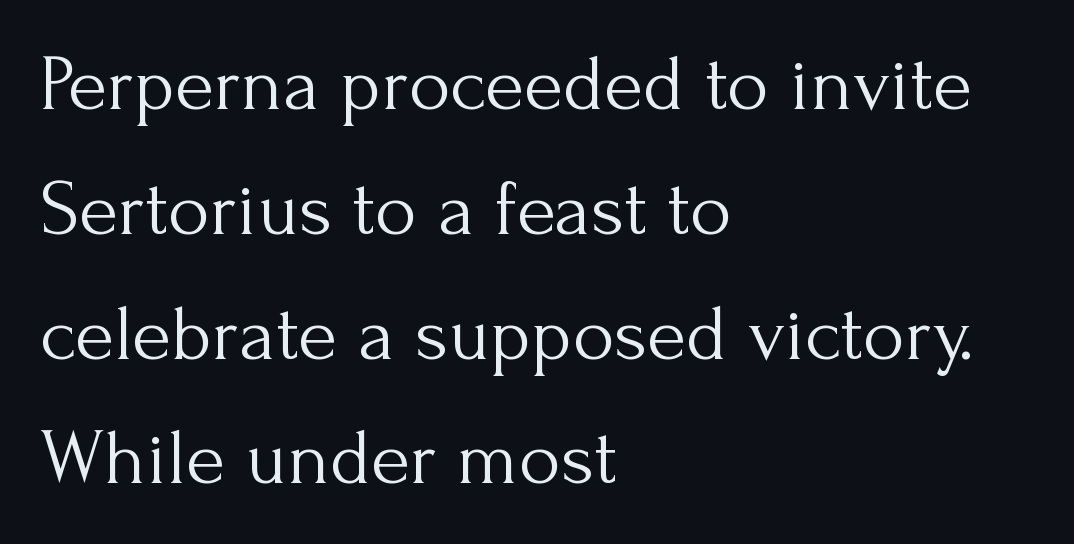
{"serif": "yes", "italic": "no", "bold": "no", "weight": "light", "width": "normal", "stroke_contrast": "medium", "x_height": "small", "monospaced": "no", "underline": "no", "align": "left", "line_spacing": "normal", "line_spacing_ratio": 1.56, "letter_spacing": "normal", "letter_spacing_em": 0.0, "glyph_px": 80}
